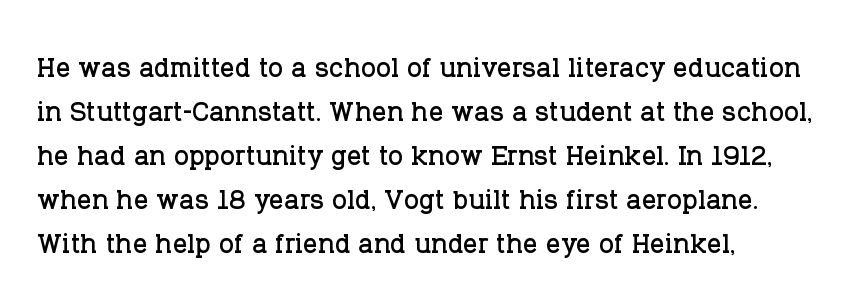
Tracking value appears to be zero — textbook default spacing. Tall strokes in this sample are plumb rather than angled. Clear beneath every line of the passage. Here the designer chose a conventional face with non-uniform glyph widths. The type family on display is of the serif kind. Compared with a centered layout, this one pins lines to the left instead.
